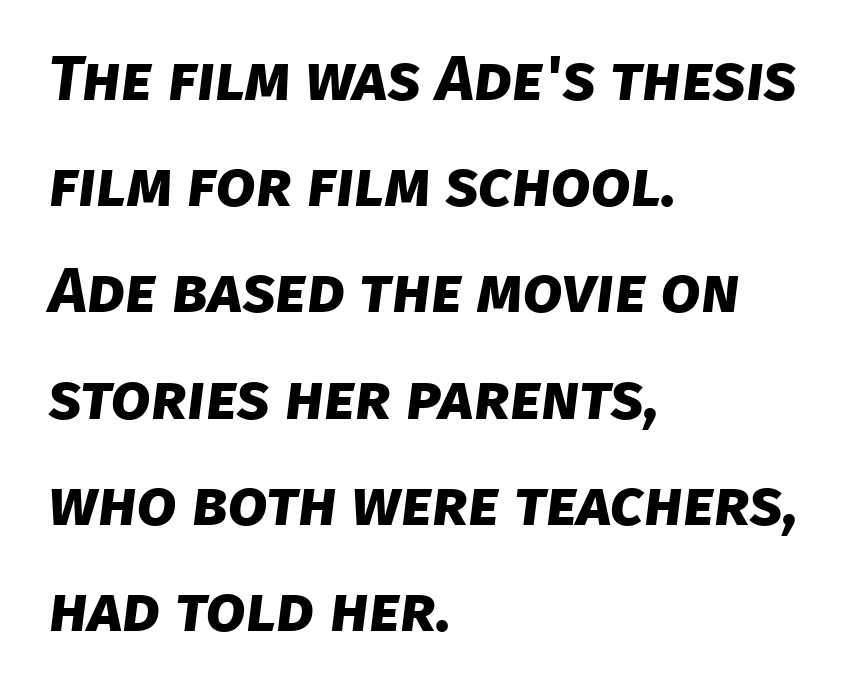
Q: Is the text bold? A: Yes.
Q: Is the typeface a serif or a sans-serif typeface? A: Sans-serif.
Q: Is the text underlined? A: No.
Q: How is the paragraph aligned? A: Left-aligned.
Q: Is the spacing between letters normal or unusually wide? A: Normal.
Q: Is the spacing between lines tight, normal or loose? A: Normal.
Q: Width (condensed, normal, or wide)? A: Normal.
Q: Stroke contrast? A: Low.
Q: x-height? A: Large.
Q: Monospaced? A: No.
